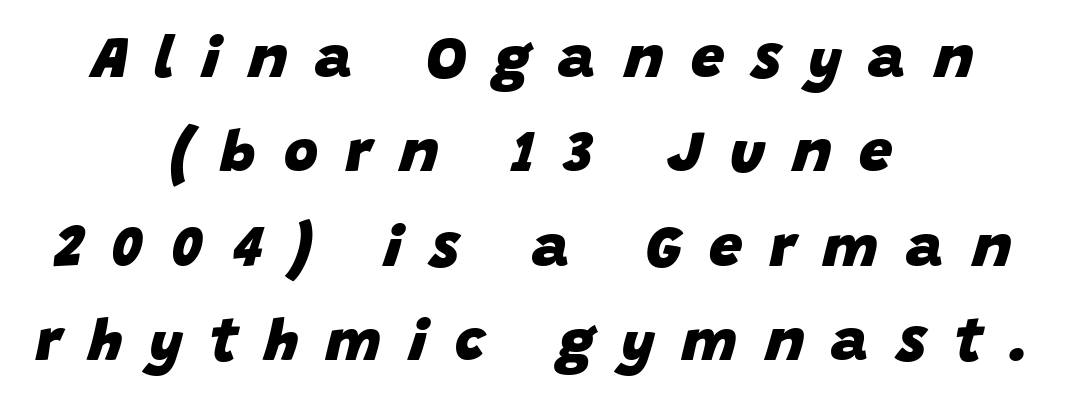
The image shows 59 px heavy type, italic (leaning right); set centered, normal line spacing (1.6x), unusually wide letter spacing (+0.47 em), not underlined; low stroke contrast and a large x-height.
